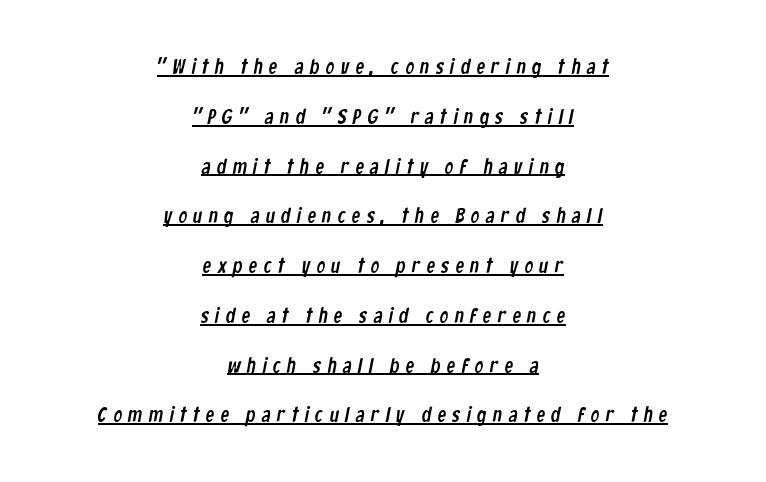
Q: Is the text underlined? A: Yes.
Q: How is the paragraph aligned? A: Centered.
Q: Is the spacing between letters normal or unusually wide? A: Unusually wide.
Q: Is the spacing between lines tight, normal or loose? A: Loose.
